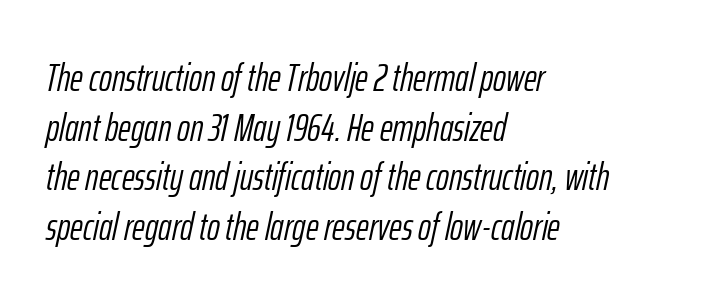
The image shows 39 px light, condensed type, italic (leaning right); set left-aligned, normal line spacing (1.27x), normal letter spacing, not underlined; low stroke contrast and a medium x-height.
